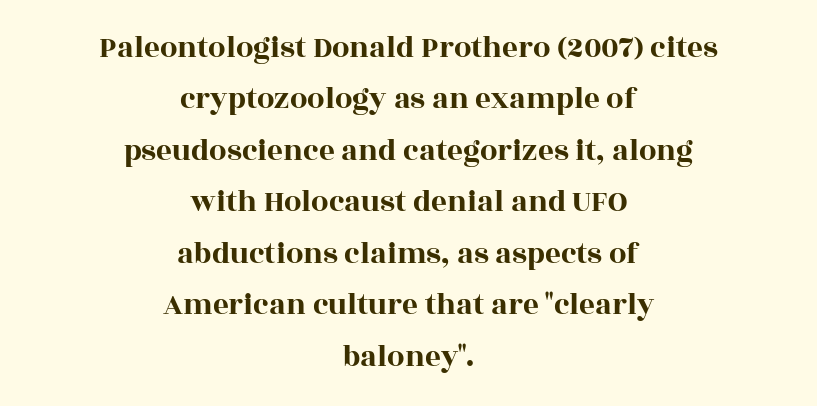
Q: Is the text italic (slanted)? A: No, it is upright.
Q: Is the typeface a serif or a sans-serif typeface? A: Serif.
Q: Is the text underlined? A: No.
Q: How is the paragraph aligned? A: Centered.
Q: Is the spacing between letters normal or unusually wide? A: Normal.
Q: Is the spacing between lines tight, normal or loose? A: Normal.
Q: Width (condensed, normal, or wide)? A: Wide.
Q: x-height? A: Large.
Q: Monospaced? A: No.
